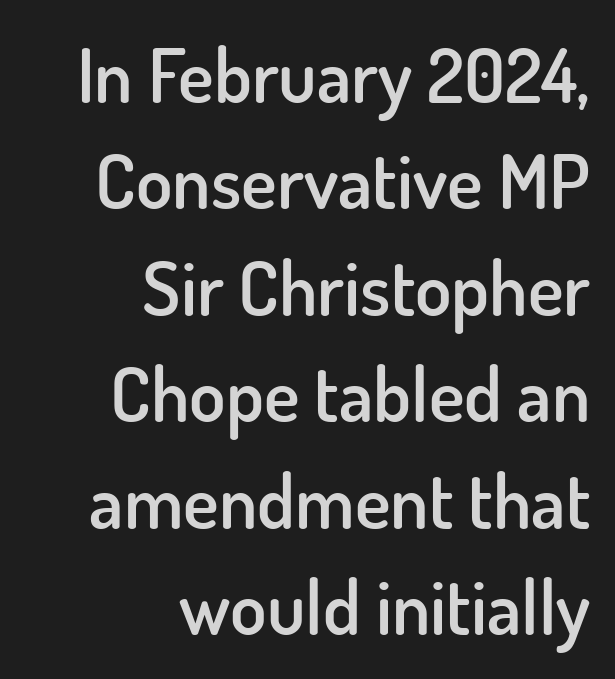
Q: Is the text bold? A: Semi-bold.
Q: Is the text italic (slanted)? A: No, it is upright.
Q: Is the typeface a serif or a sans-serif typeface? A: Sans-serif.
Q: Is the text underlined? A: No.
Q: How is the paragraph aligned? A: Right-aligned.
Q: Is the spacing between letters normal or unusually wide? A: Normal.
Q: Is the spacing between lines tight, normal or loose? A: Normal.
Q: Width (condensed, normal, or wide)? A: Normal.
Q: Stroke contrast? A: Low.
Q: x-height? A: Small.
Q: Monospaced? A: No.
